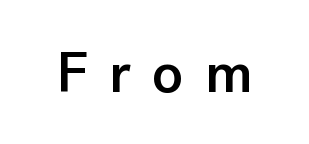
The image shows 57 px semibold sans-serif type, upright; set unusually wide letter spacing (+0.37 em), not underlined; low stroke contrast and a medium x-height.
